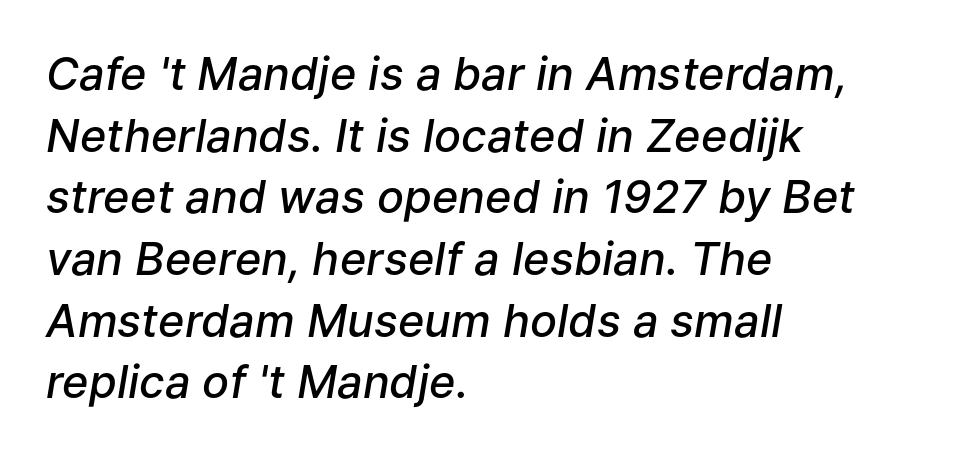
The image shows 45 px semibold type, italic (leaning right); set left-aligned, normal line spacing (1.37x), normal letter spacing, not underlined; low stroke contrast and a medium x-height.
